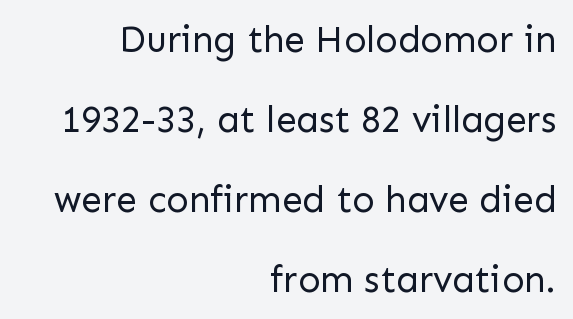
The image shows 37 px regular-weight sans-serif type, upright; set right-aligned, loose line spacing (2.16x), normal letter spacing, not underlined; low stroke contrast and a medium x-height.
